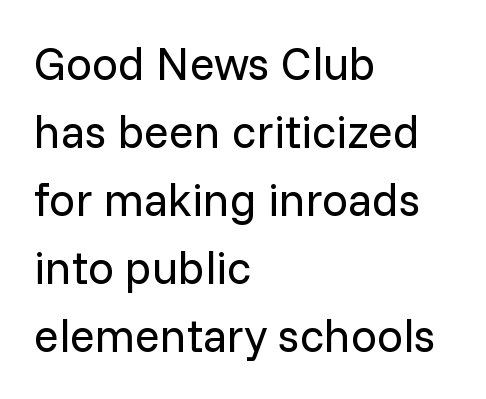
A typesetter would label this face a sans. Italic: no, the glyphs are upright roman. Casual observation: everything's shoved over to the left. A normal amount of white space separates one row of letters from the next. The horizontal fit of the characters is conventional and even. Proportional: the letters do not fall into vertical columns.
